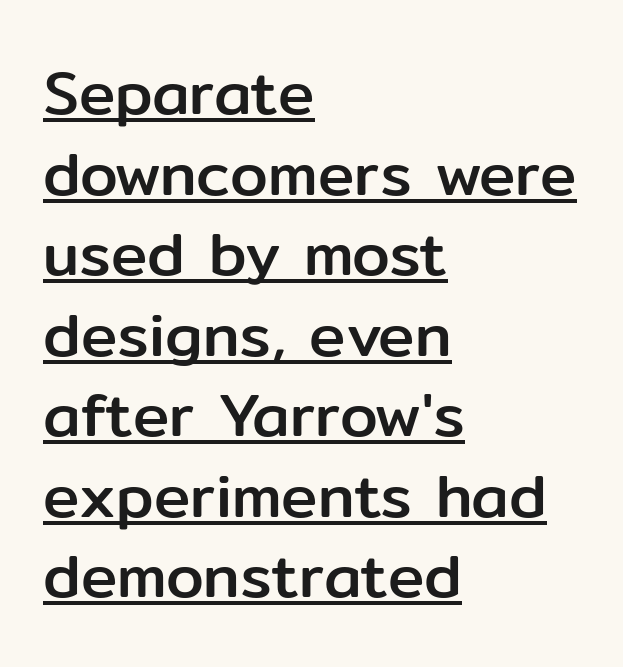
The image shows 61 px sans-serif type, upright; set left-aligned, normal line spacing (1.32x), normal letter spacing, underlined; low stroke contrast and a medium x-height.
